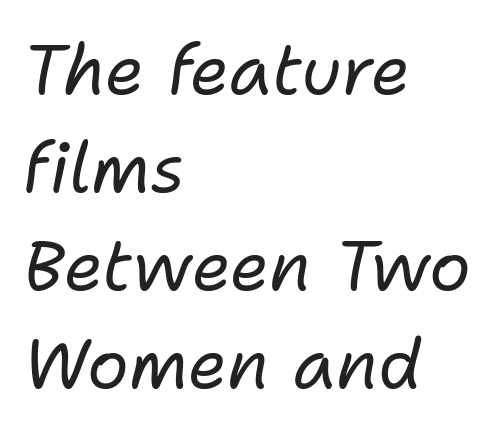
These lines keep a tight, regular rhythm from letter to letter. Regular leading. The face used here is proportionally spaced, like ordinary book or web type. Descenders hang freely into open space. Italic: yes, the glyphs are oblique. Stems here are at most as thick as an everyday book face.
